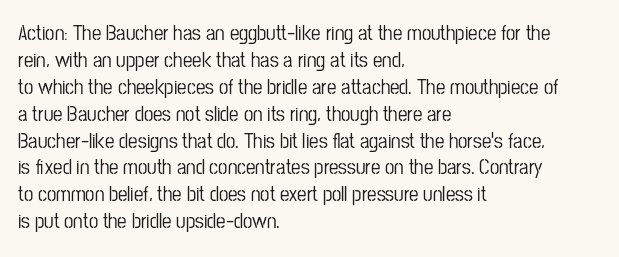
Q: Is the text italic (slanted)? A: No, it is upright.
Q: Is the text underlined? A: No.
Q: How is the paragraph aligned? A: Left-aligned.
Q: Is the spacing between letters normal or unusually wide? A: Normal.
Q: Is the spacing between lines tight, normal or loose? A: Normal.
